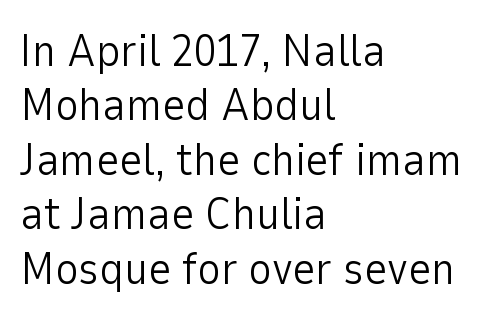
{"serif": "no", "italic": "no", "bold": "no", "weight": "light", "width": "normal", "stroke_contrast": "low", "x_height": "medium", "monospaced": "no", "underline": "no", "align": "left", "line_spacing_ratio": 1.21, "letter_spacing": "normal", "letter_spacing_em": 0.0, "glyph_px": 45}
